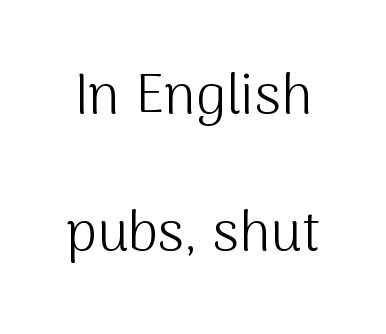
{"serif": "no", "italic": "no", "bold": "no", "weight": "light", "width": "normal", "stroke_contrast": "medium", "x_height": "medium", "monospaced": "no", "underline": "no", "line_spacing": "loose", "line_spacing_ratio": 2.44, "letter_spacing": "normal", "letter_spacing_em": 0.0, "glyph_px": 56}
